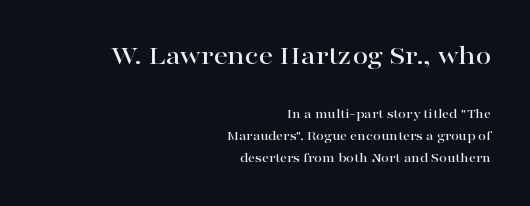
Words appear dense and cohesive because spacing is normal. Here the first block reads like a headline and the second like body copy. Words float on clear page, feet unadorned. Notice how descenders clear the ascenders below comfortably — that's standard leading. Ordinary non-slanted type is in use. The face used here is proportionally spaced, like ordinary book or web type.
